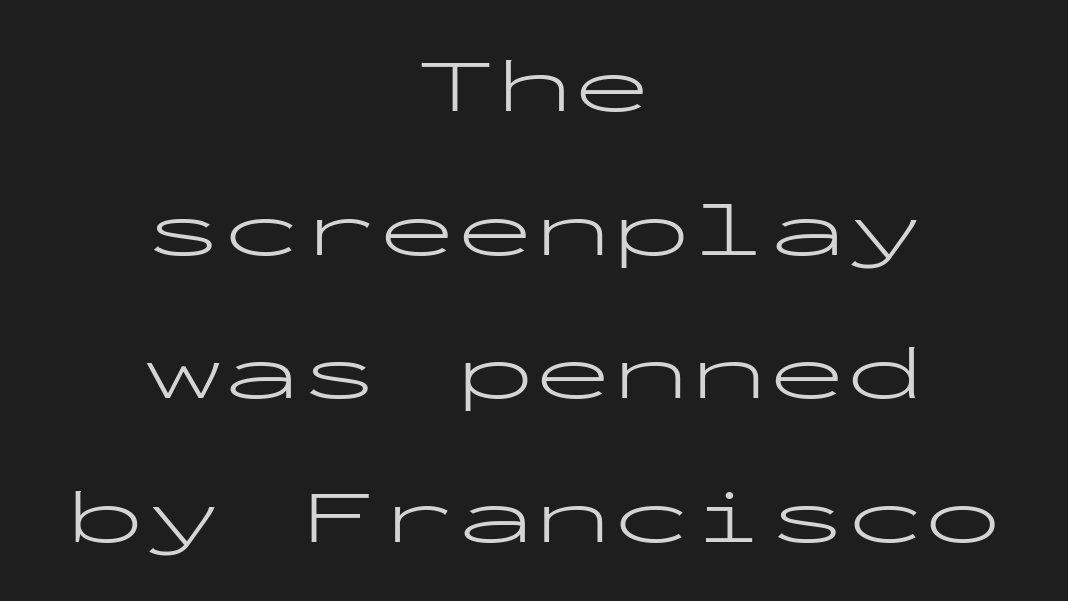
{"serif": "no", "italic": "no", "bold": "no", "weight": "light", "width": "wide", "stroke_contrast": "low", "x_height": "medium", "monospaced": "yes", "underline": "no", "align": "center", "line_spacing_ratio": 1.84, "letter_spacing": "normal", "letter_spacing_em": 0.0, "glyph_px": 78}
